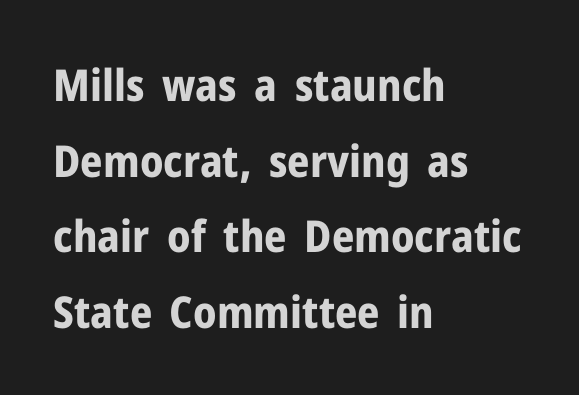
Q: Is the text bold? A: Yes.
Q: Is the text italic (slanted)? A: No, it is upright.
Q: Is the typeface a serif or a sans-serif typeface? A: Sans-serif.
Q: Is the text underlined? A: No.
Q: How is the paragraph aligned? A: Left-aligned.
Q: Is the spacing between letters normal or unusually wide? A: Normal.
Q: Width (condensed, normal, or wide)? A: Normal.
Q: Stroke contrast? A: Low.
Q: x-height? A: Medium.
Q: Monospaced? A: No.
